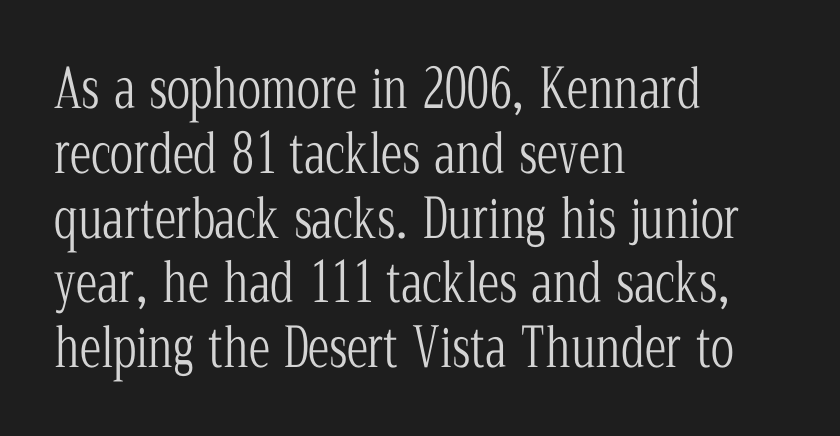
Classification — serif. The font sits on the lighter half of the weight spectrum, regular included. Left-aligned paragraph, ragged on the right. Does extra space separate the letters? No, they use regular spacing.
